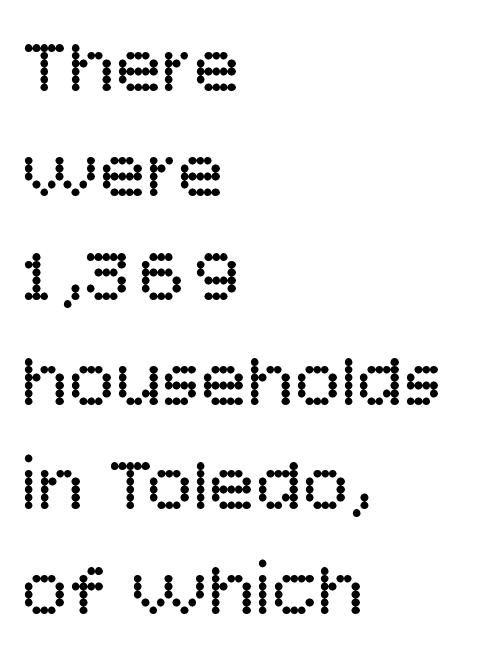
{"serif": "no", "italic": "no", "bold": "no", "weight": "regular", "width": "normal", "stroke_contrast": "low", "x_height": "large", "monospaced": "no", "underline": "no", "align": "left", "line_spacing": "normal", "line_spacing_ratio": 1.34, "letter_spacing": "normal", "letter_spacing_em": 0.0, "glyph_px": 78}
